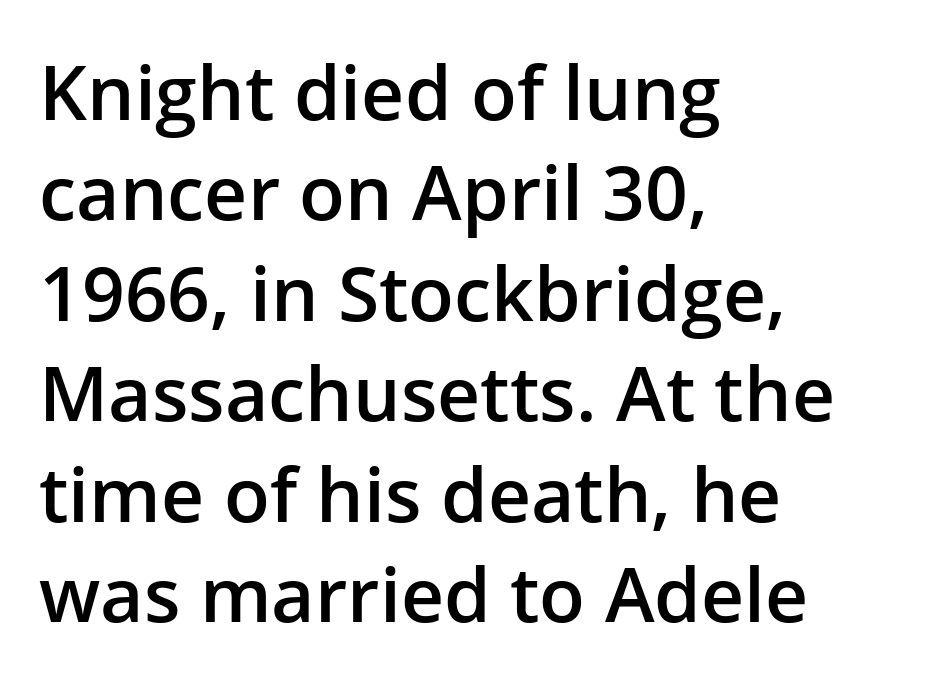
Q: Is the text bold? A: Semi-bold.
Q: Is the text italic (slanted)? A: No, it is upright.
Q: Is the typeface a serif or a sans-serif typeface? A: Sans-serif.
Q: Is the text underlined? A: No.
Q: How is the paragraph aligned? A: Left-aligned.
Q: Is the spacing between letters normal or unusually wide? A: Normal.
Q: Is the spacing between lines tight, normal or loose? A: Normal.
Q: Width (condensed, normal, or wide)? A: Normal.
Q: Stroke contrast? A: Low.
Q: x-height? A: Medium.
Q: Monospaced? A: No.
